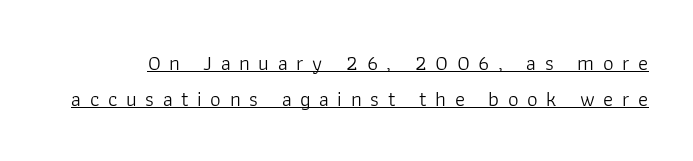
Q: Is the text bold? A: No.
Q: Is the text italic (slanted)? A: No, it is upright.
Q: Is the text underlined? A: Yes.
Q: Is the spacing between letters normal or unusually wide? A: Unusually wide.
